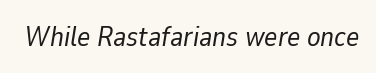
{"italic": "yes", "lean": "right", "slant_degrees": 9, "bold": "no", "weight": "regular", "width": "normal", "stroke_contrast": "low", "x_height": "medium", "monospaced": "no", "underline": "no", "letter_spacing": "normal", "letter_spacing_em": 0.0, "glyph_px": 28}
